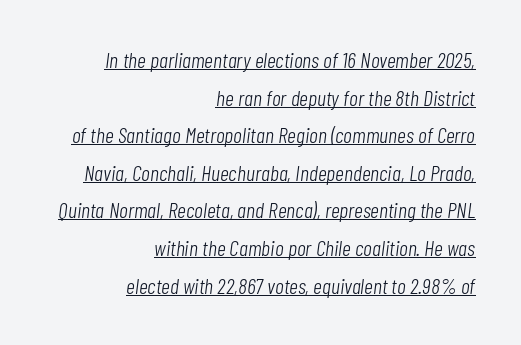
The image shows 22 px text type, italic (leaning right); set right-aligned, line spacing 1.71x, normal letter spacing, underlined.
